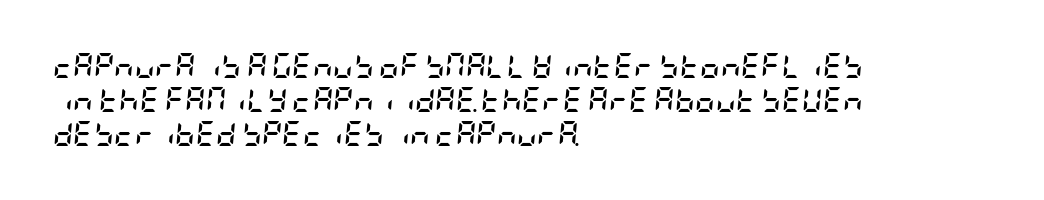
Q: Is the text bold? A: Yes.
Q: Is the text italic (slanted)? A: Yes, it leans right by about 5 degrees.
Q: Is the text underlined? A: No.
Q: How is the paragraph aligned? A: Left-aligned.
Q: Is the spacing between letters normal or unusually wide? A: Normal.
Q: Is the spacing between lines tight, normal or loose? A: Normal.
